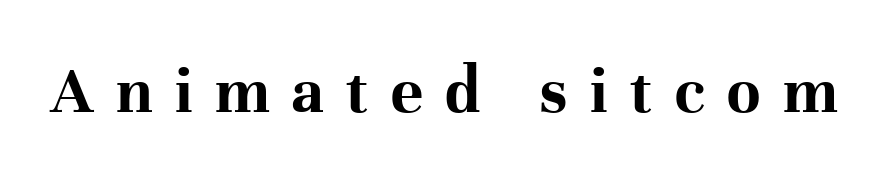
{"serif": "yes", "italic": "no", "bold": "yes", "weight": "bold", "width": "normal", "stroke_contrast": "high", "x_height": "medium", "monospaced": "no", "underline": "no", "letter_spacing": "wide", "letter_spacing_em": 0.33, "glyph_px": 68}
